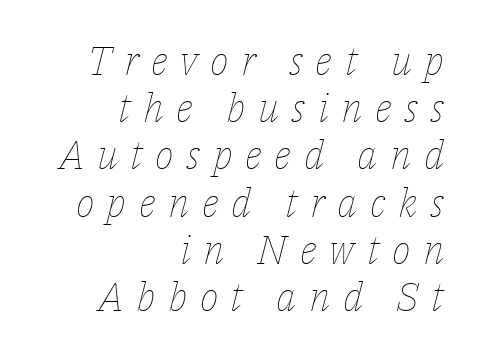
{"italic": "yes", "lean": "right", "slant_degrees": 14, "bold": "no", "weight": "thin", "width": "normal", "stroke_contrast": "low", "x_height": "medium", "monospaced": "no", "underline": "no", "align": "right", "line_spacing_ratio": 1.18, "letter_spacing": "wide", "letter_spacing_em": 0.31, "glyph_px": 40}
